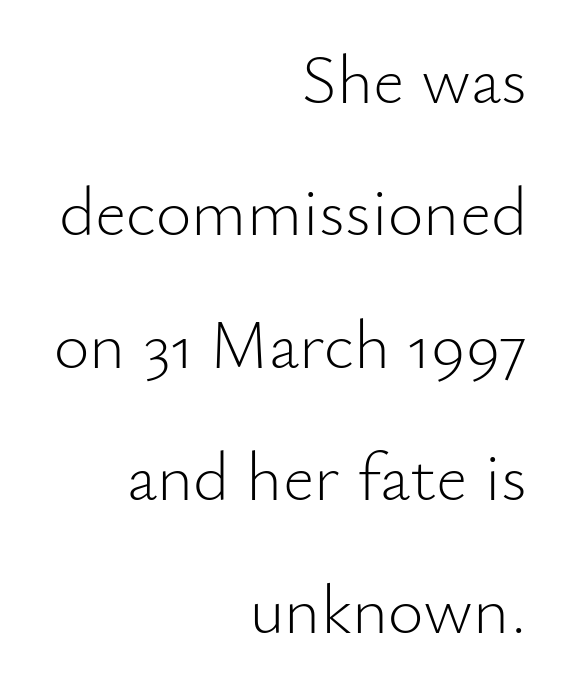
{"serif": "no", "italic": "no", "bold": "no", "weight": "light", "width": "normal", "stroke_contrast": "low", "x_height": "small", "monospaced": "no", "underline": "no", "align": "right", "line_spacing": "loose", "line_spacing_ratio": 1.92, "letter_spacing": "normal", "letter_spacing_em": 0.0, "glyph_px": 69}
